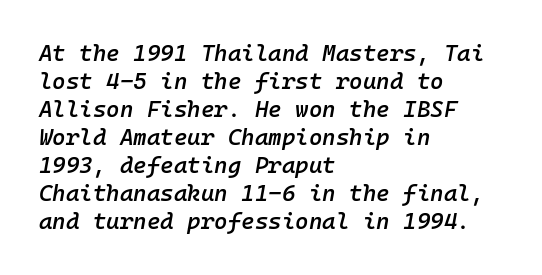
{"italic": "yes", "lean": "right", "slant_degrees": 10, "bold": "semi", "underline": "no", "align": "left", "line_spacing_ratio": 1.22, "letter_spacing": "normal", "letter_spacing_em": 0.0, "glyph_px": 23}
